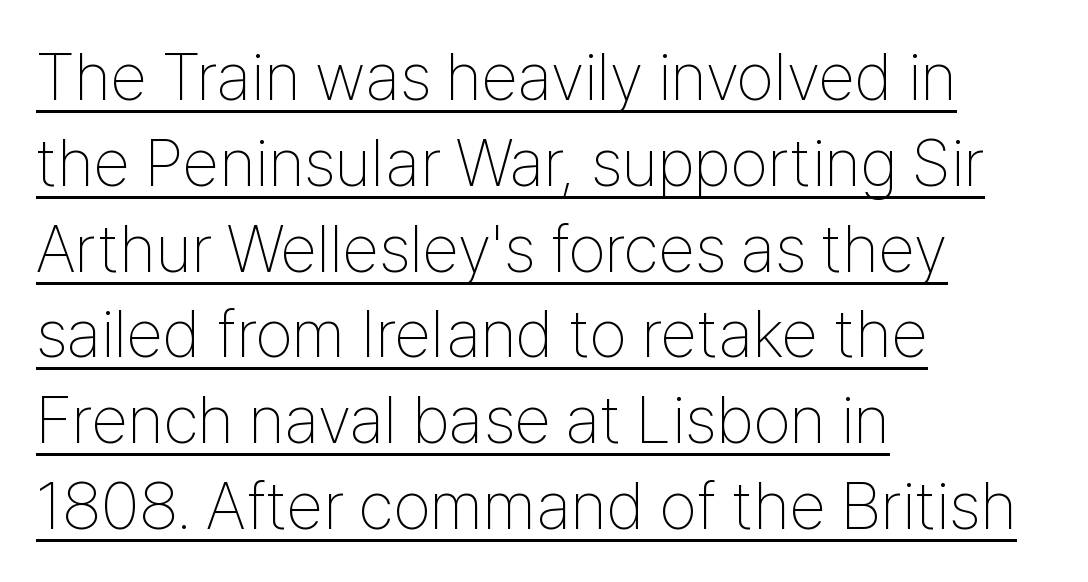
{"serif": "no", "italic": "no", "bold": "no", "weight": "thin", "width": "condensed", "stroke_contrast": "low", "x_height": "medium", "monospaced": "no", "underline": "yes", "align": "left", "line_spacing": "normal", "line_spacing_ratio": 1.28, "letter_spacing": "normal", "letter_spacing_em": 0.0, "glyph_px": 67}
